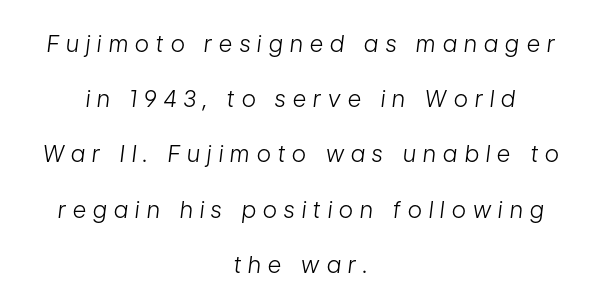
Baseline-to-baseline distance is far greater than the letter height. The foot of each line stays bare and open. Teacher's note: observe the equal gaps on both sides — that is centered alignment. A quiet, ordinary-to-light weight characterises the typeface.
